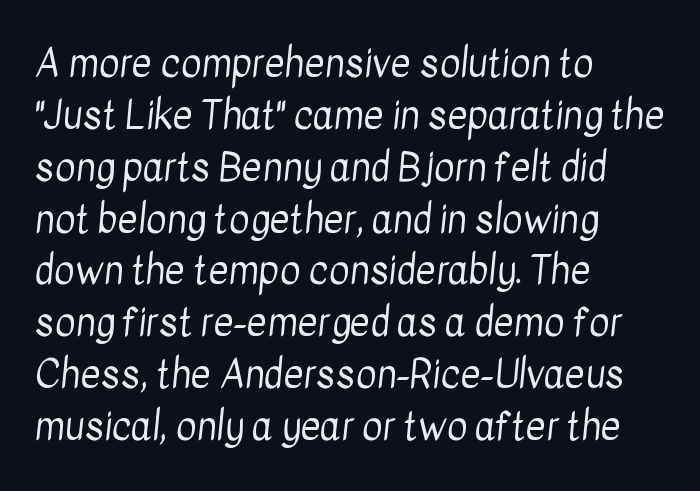
Q: Is the text bold? A: No.
Q: Is the typeface a serif or a sans-serif typeface? A: Sans-serif.
Q: Is the text underlined? A: No.
Q: How is the paragraph aligned? A: Left-aligned.
Q: Is the spacing between letters normal or unusually wide? A: Normal.
Q: Is the spacing between lines tight, normal or loose? A: Normal.
Q: Width (condensed, normal, or wide)? A: Condensed.
Q: Stroke contrast? A: Low.
Q: x-height? A: Medium.
Q: Monospaced? A: No.
